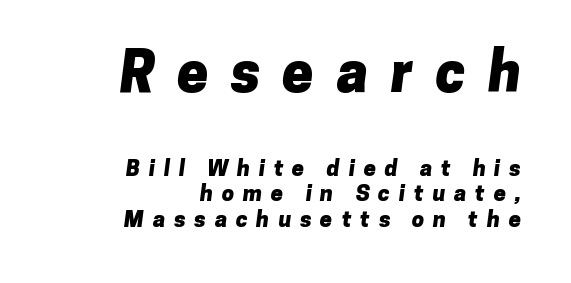
The image shows 56 px heavy sans-serif type; set right-aligned, tight line spacing (1.15x), unusually wide letter spacing (+0.4 em), not underlined; the first (top) block is 2.55x larger; low stroke contrast and a medium x-height.
